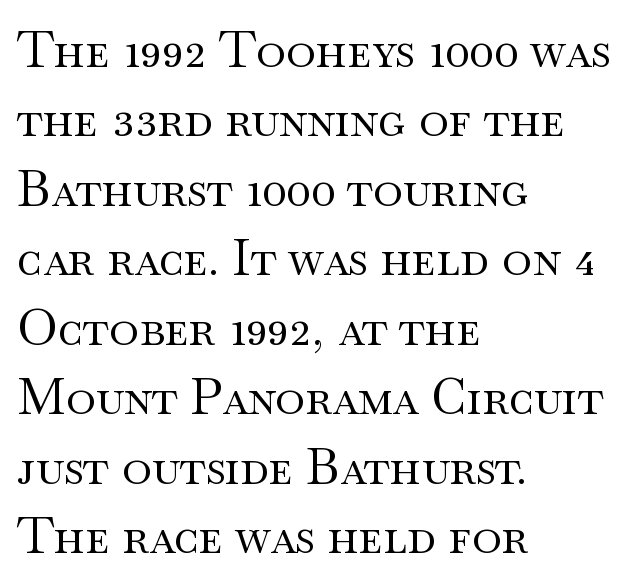
Q: Is the text bold? A: No.
Q: Is the text italic (slanted)? A: No, it is upright.
Q: Is the typeface a serif or a sans-serif typeface? A: Serif.
Q: Is the text underlined? A: No.
Q: How is the paragraph aligned? A: Left-aligned.
Q: Is the spacing between letters normal or unusually wide? A: Normal.
Q: Is the spacing between lines tight, normal or loose? A: Normal.
Q: Width (condensed, normal, or wide)? A: Wide.
Q: Stroke contrast? A: Medium.
Q: x-height? A: Small.
Q: Monospaced? A: No.
